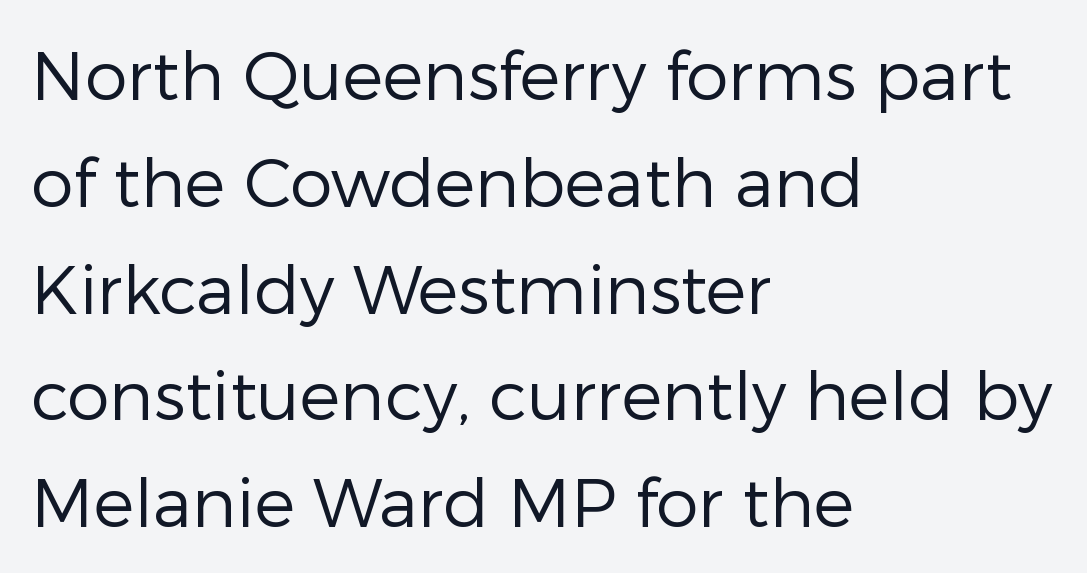
The image shows 68 px regular-weight sans-serif type, upright; set left-aligned, normal line spacing (1.57x), normal letter spacing, not underlined; low stroke contrast and a medium x-height.
